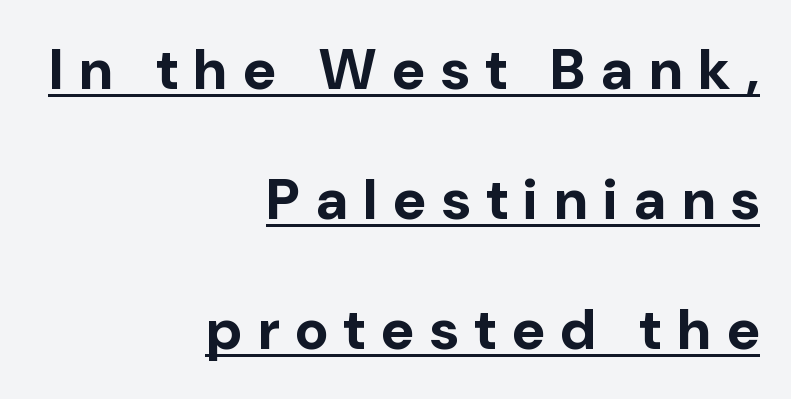
Q: Is the text bold? A: Yes.
Q: Is the text italic (slanted)? A: No, it is upright.
Q: Is the typeface a serif or a sans-serif typeface? A: Sans-serif.
Q: Is the text underlined? A: Yes.
Q: How is the paragraph aligned? A: Right-aligned.
Q: Is the spacing between letters normal or unusually wide? A: Unusually wide.
Q: Is the spacing between lines tight, normal or loose? A: Loose.
Q: Width (condensed, normal, or wide)? A: Normal.
Q: Stroke contrast? A: Low.
Q: x-height? A: Medium.
Q: Monospaced? A: No.
